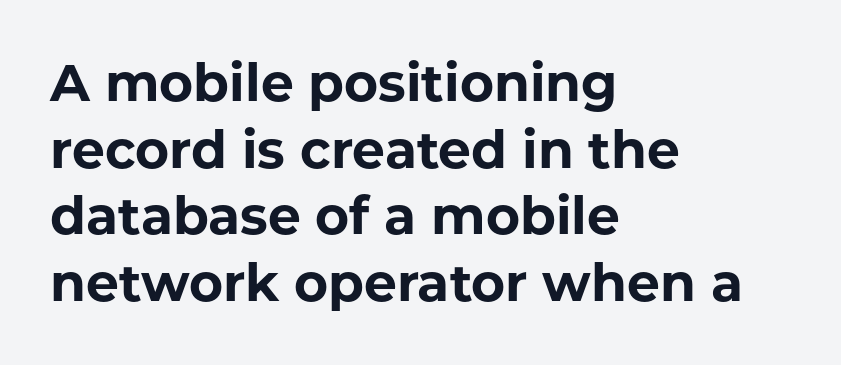
{"serif": "no", "italic": "no", "bold": "yes", "weight": "bold", "width": "normal", "stroke_contrast": "low", "x_height": "medium", "monospaced": "no", "underline": "no", "align": "left", "line_spacing": "normal", "line_spacing_ratio": 1.28, "letter_spacing": "normal", "letter_spacing_em": 0.0, "glyph_px": 52}
